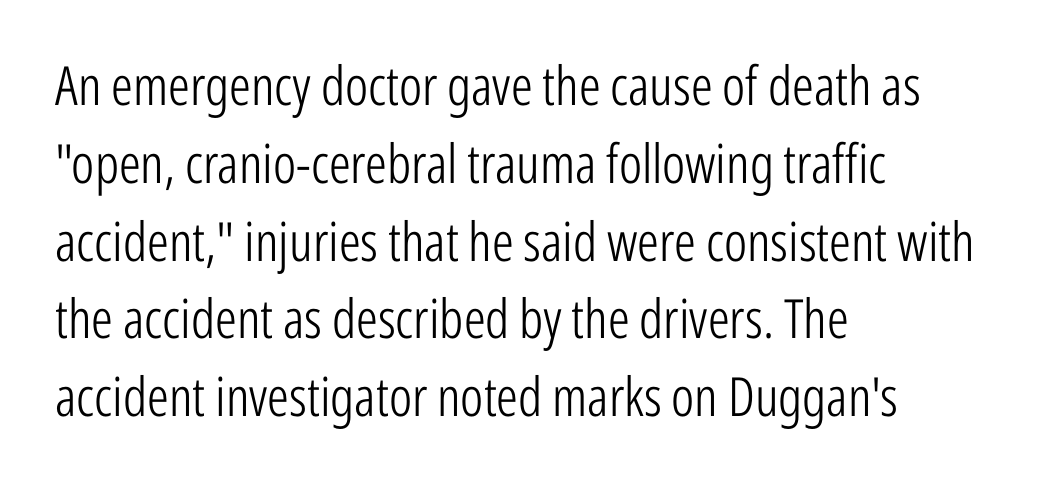
The image shows 54 px light, condensed sans-serif type, upright; set left-aligned, normal line spacing (1.44x), normal letter spacing, not underlined; low stroke contrast and a medium x-height.
